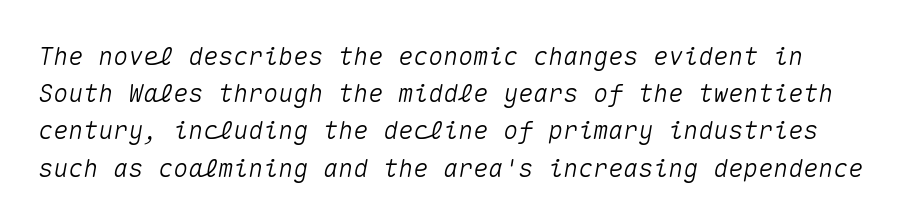
The image shows 25 px text type, italic (leaning right); set normal line spacing (1.49x), normal letter spacing, not underlined.
